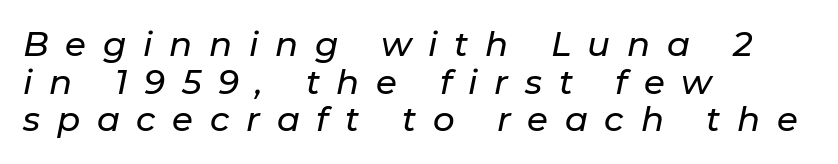
{"italic": "yes", "lean": "right", "slant_degrees": 11, "width": "normal", "stroke_contrast": "low", "x_height": "medium", "monospaced": "no", "underline": "no", "align": "left", "line_spacing": "tight", "line_spacing_ratio": 1.11, "letter_spacing": "wide", "letter_spacing_em": 0.49, "glyph_px": 34}
